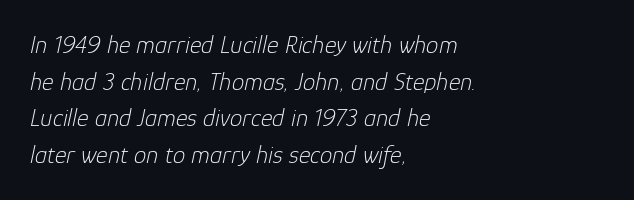
{"italic": "yes", "lean": "right", "slant_degrees": 12, "bold": "no", "underline": "no", "align": "left", "line_spacing": "normal", "line_spacing_ratio": 1.47, "letter_spacing": "normal", "letter_spacing_em": 0.0, "glyph_px": 25}
